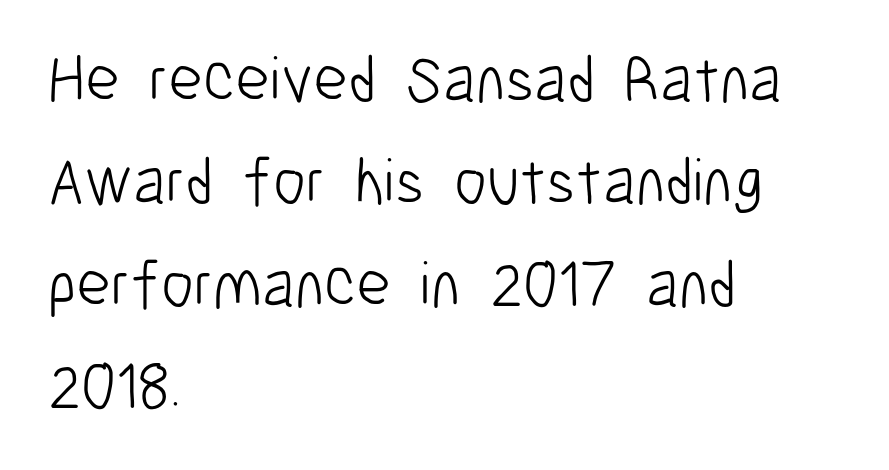
Does extra space separate the letters? No, they use regular spacing. Vertical stems look standard width or narrower in stroke. The typeface chosen for these lines omits serifs. Quick note: interline space is typical. You could not count columns in this text — the font is proportionally spaced. Quick note: underline off.
